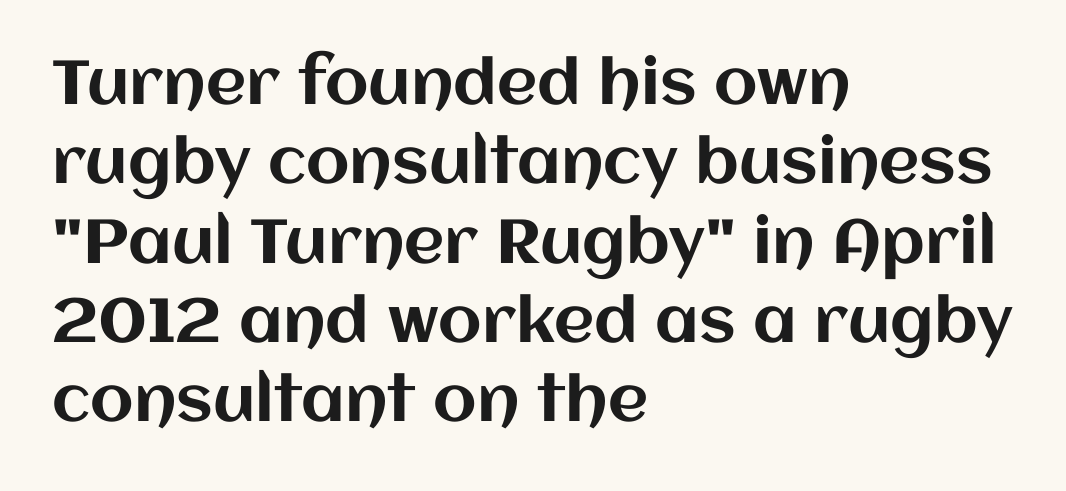
Q: Is the text italic (slanted)? A: No, it is upright.
Q: Is the text underlined? A: No.
Q: How is the paragraph aligned? A: Left-aligned.
Q: Is the spacing between letters normal or unusually wide? A: Normal.
Q: Is the spacing between lines tight, normal or loose? A: Normal.
Q: Width (condensed, normal, or wide)? A: Normal.
Q: Stroke contrast? A: Medium.
Q: x-height? A: Large.
Q: Monospaced? A: No.
